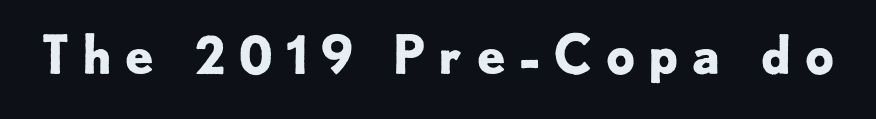
Q: Is the text bold? A: Yes.
Q: Is the text italic (slanted)? A: No, it is upright.
Q: Is the typeface a serif or a sans-serif typeface? A: Sans-serif.
Q: Is the text underlined? A: No.
Q: Is the spacing between letters normal or unusually wide? A: Unusually wide.
Q: Width (condensed, normal, or wide)? A: Normal.
Q: Stroke contrast? A: Low.
Q: x-height? A: Small.
Q: Monospaced? A: No.
